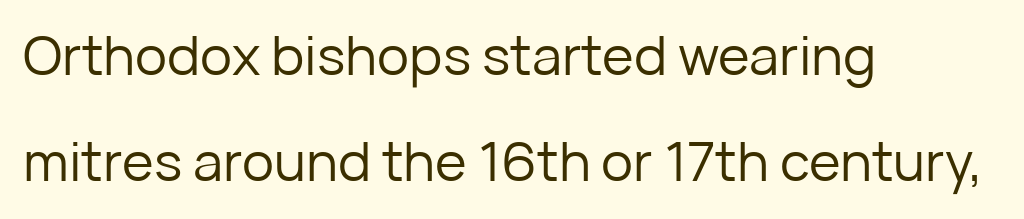
You can tell it's not italic because the verticals are truly vertical. Loosely led — the rows are spread out. Horizontally, the lines are justified to the leading edge only. The gap between lines stays unmarked. This rendering employs a face without finishing strokes, i.e., a sans-serif. Weight: not bold — regular or lighter.
